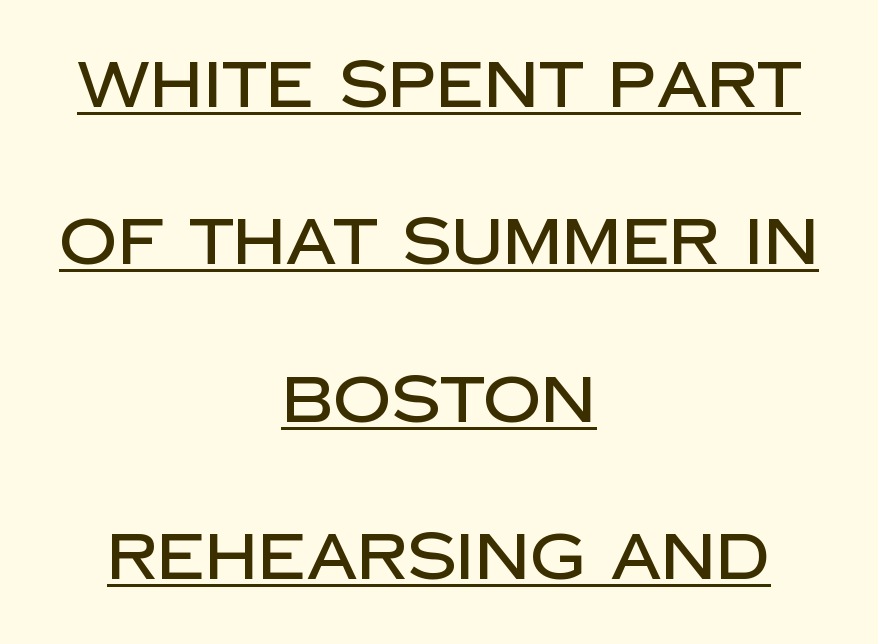
Posture: vertical. Loosely led — the rows are spread out. Here the designer chose a conventional face with non-uniform glyph widths. Does the copy run flush right? No — it is centered line by line.
